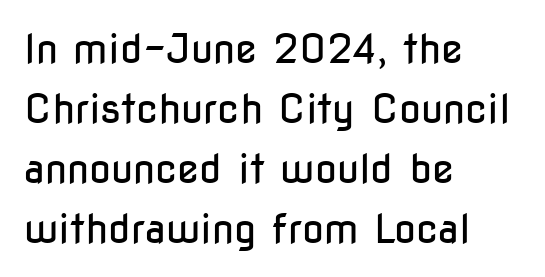
Q: Is the text bold? A: No.
Q: Is the text italic (slanted)? A: No, it is upright.
Q: Is the typeface a serif or a sans-serif typeface? A: Sans-serif.
Q: Is the text underlined? A: No.
Q: How is the paragraph aligned? A: Left-aligned.
Q: Is the spacing between letters normal or unusually wide? A: Normal.
Q: Is the spacing between lines tight, normal or loose? A: Normal.
Q: Width (condensed, normal, or wide)? A: Condensed.
Q: Stroke contrast? A: Low.
Q: x-height? A: Medium.
Q: Monospaced? A: No.
